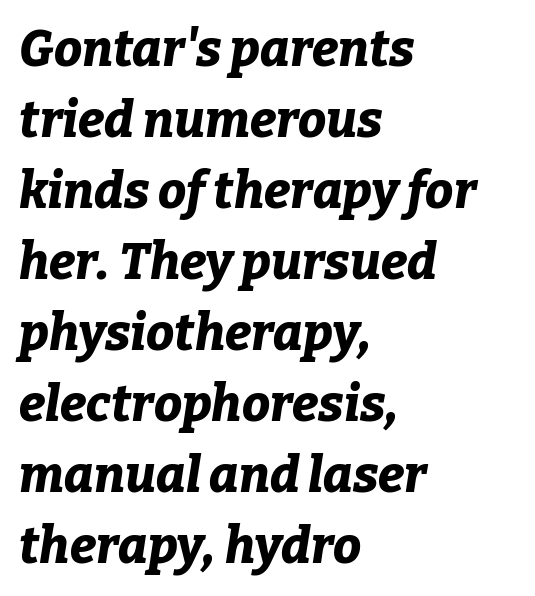
Q: Is the text bold? A: Yes.
Q: Is the text italic (slanted)? A: Yes, it leans right by about 9 degrees.
Q: Is the text underlined? A: No.
Q: How is the paragraph aligned? A: Left-aligned.
Q: Is the spacing between letters normal or unusually wide? A: Normal.
Q: Is the spacing between lines tight, normal or loose? A: Normal.
Q: Width (condensed, normal, or wide)? A: Normal.
Q: Stroke contrast? A: Low.
Q: x-height? A: Medium.
Q: Monospaced? A: No.
